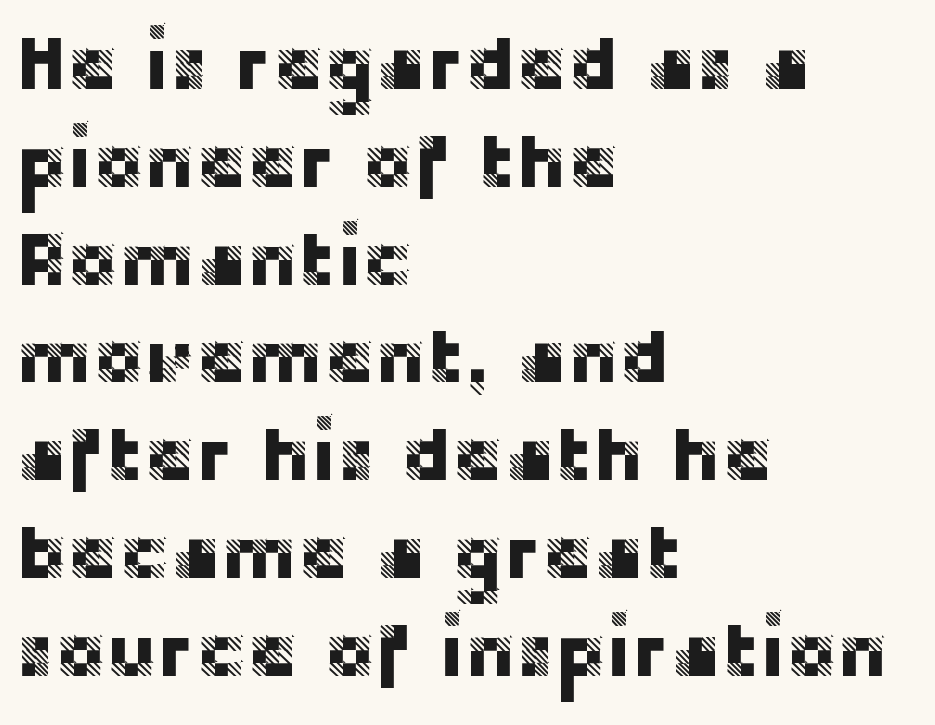
{"serif": "no", "italic": "no", "width": "normal", "stroke_contrast": "low", "x_height": "large", "monospaced": "no", "underline": "no", "align": "left", "line_spacing": "normal", "line_spacing_ratio": 1.27, "letter_spacing": "normal", "letter_spacing_em": 0.0, "glyph_px": 77}
